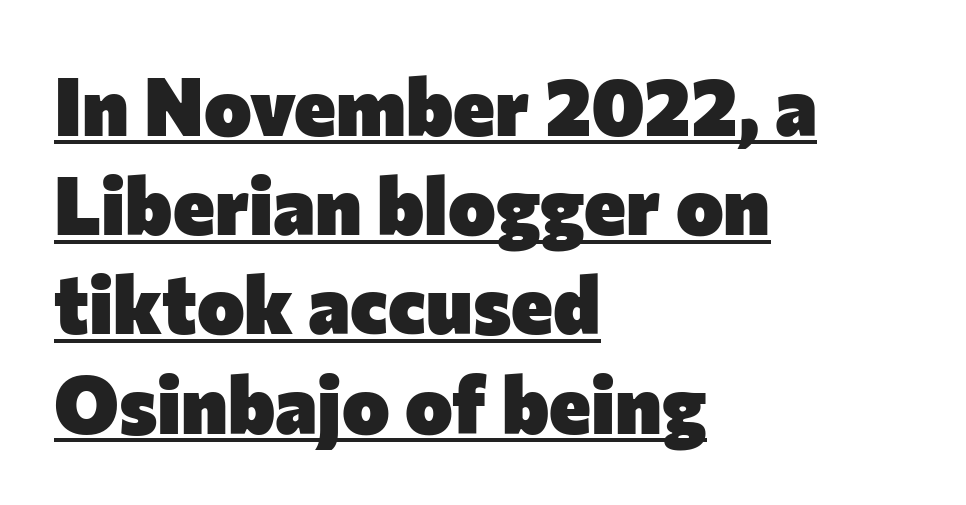
The image shows 80 px heavy sans-serif type, upright; set left-aligned, line spacing 1.24x, normal letter spacing, underlined; low stroke contrast and a medium x-height.
